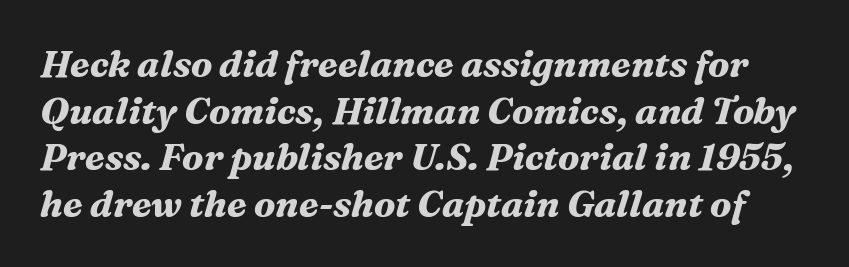
{"serif": "yes", "italic": "yes", "lean": "right", "slant_degrees": 16, "bold": "yes", "weight": "bold", "width": "normal", "stroke_contrast": "medium", "x_height": "medium", "monospaced": "no", "underline": "no", "line_spacing": "normal", "line_spacing_ratio": 1.26, "letter_spacing": "normal", "letter_spacing_em": 0.0, "glyph_px": 37}
